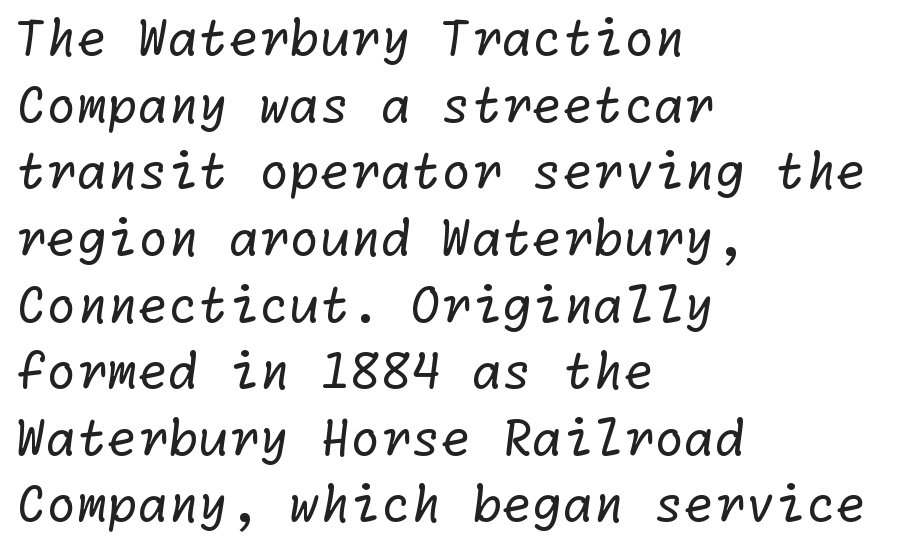
The image shows 49 px regular-weight sans-serif type; set left-aligned, normal line spacing (1.36x), normal letter spacing, not underlined; low stroke contrast and a medium x-height.
